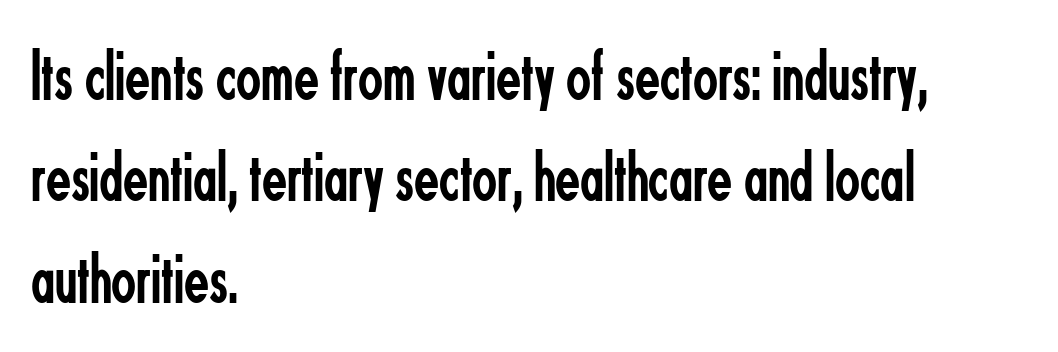
{"serif": "no", "italic": "no", "bold": "no", "weight": "regular", "width": "condensed", "stroke_contrast": "low", "x_height": "small", "monospaced": "no", "underline": "no", "align": "left", "line_spacing": "normal", "line_spacing_ratio": 1.39, "letter_spacing": "normal", "letter_spacing_em": 0.0, "glyph_px": 73}
